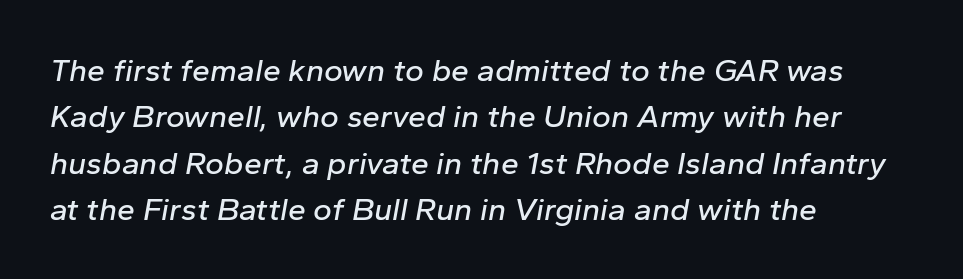
{"italic": "yes", "lean": "right", "slant_degrees": 10, "width": "normal", "stroke_contrast": "low", "x_height": "medium", "monospaced": "no", "underline": "no", "align": "left", "line_spacing": "normal", "line_spacing_ratio": 1.45, "letter_spacing": "normal", "letter_spacing_em": 0.0, "glyph_px": 32}
